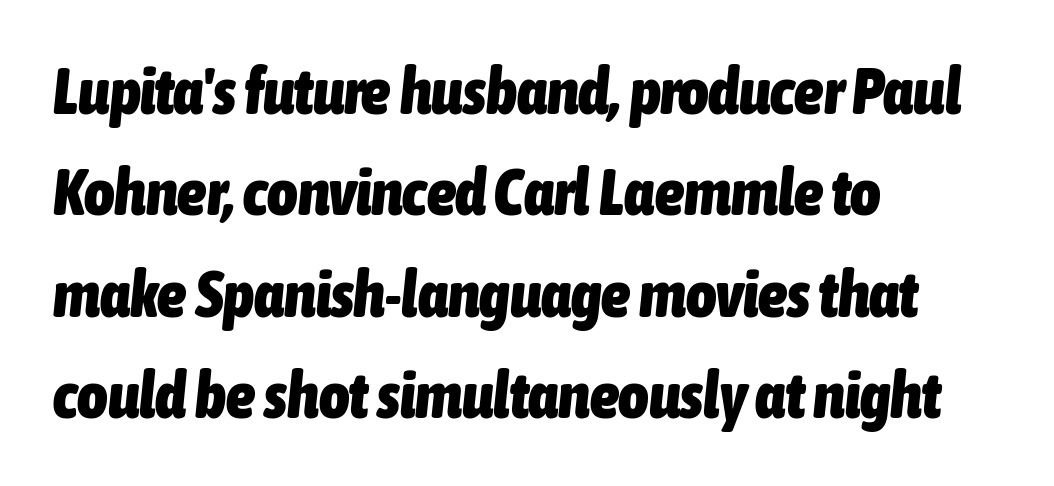
The image shows 65 px heavy, condensed type, italic (leaning right); set left-aligned, normal line spacing (1.56x), normal letter spacing, not underlined; low stroke contrast and a medium x-height.
